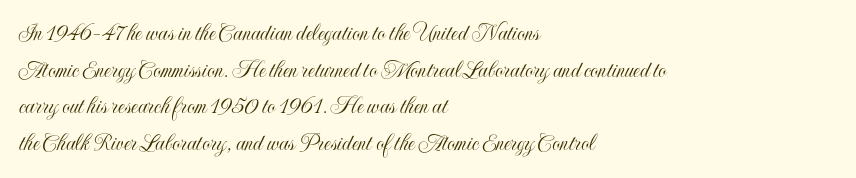
Q: Is the text italic (slanted)? A: Yes.
Q: Is the text underlined? A: No.
Q: How is the paragraph aligned? A: Left-aligned.
Q: Is the spacing between letters normal or unusually wide? A: Normal.
Q: Is the spacing between lines tight, normal or loose? A: Normal.
